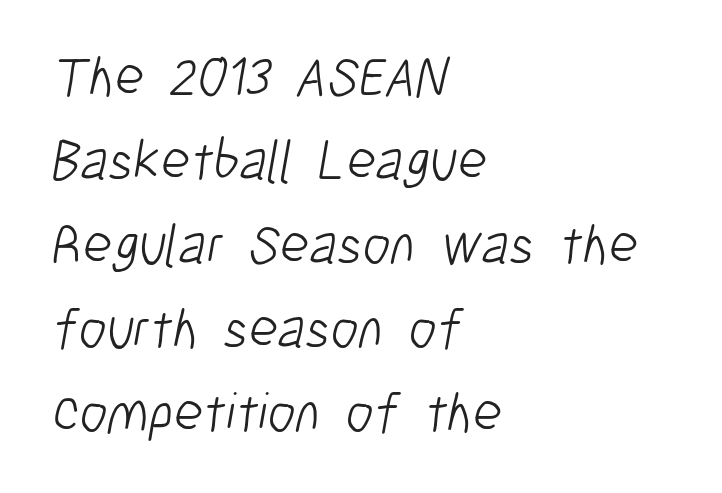
Looks like regular typesetting: each glyph gets only the width it needs. Each new line begins a customary step beneath the previous one. Horizontally, the lines are justified to the leading edge only. Descender tails drop into unmarked territory.
